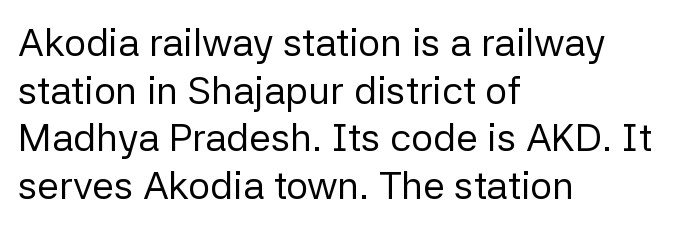
Q: Is the text bold? A: No.
Q: Is the text italic (slanted)? A: No, it is upright.
Q: Is the typeface a serif or a sans-serif typeface? A: Sans-serif.
Q: Is the text underlined? A: No.
Q: How is the paragraph aligned? A: Left-aligned.
Q: Is the spacing between letters normal or unusually wide? A: Normal.
Q: Width (condensed, normal, or wide)? A: Normal.
Q: Stroke contrast? A: Low.
Q: x-height? A: Medium.
Q: Monospaced? A: No.
